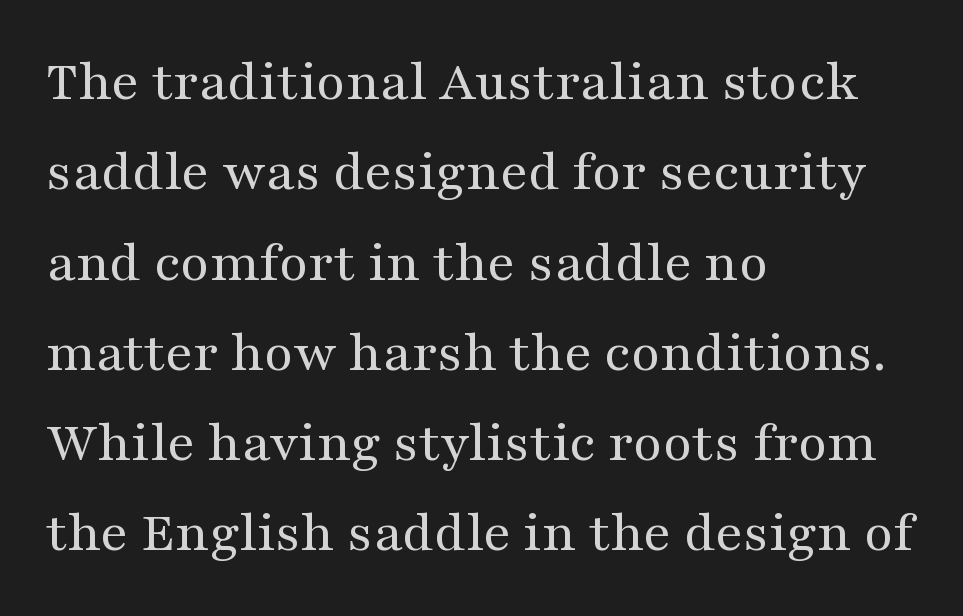
On a weight scale, this lands at 450 or below. Lines of text with bare space underneath. Compared with typical body copy, the letter spacing here is the same. Check where the strokes stop: tiny serifs finish them off. Typeset ragged right — the left edge is the straight one. A typesetter would call this proportional, since set widths differ per character.
